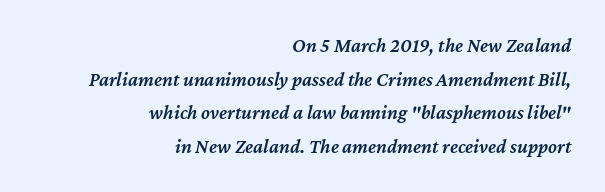
The image shows 20 px text type, italic (leaning right); set right-aligned, normal line spacing (1.68x), normal letter spacing, not underlined.
